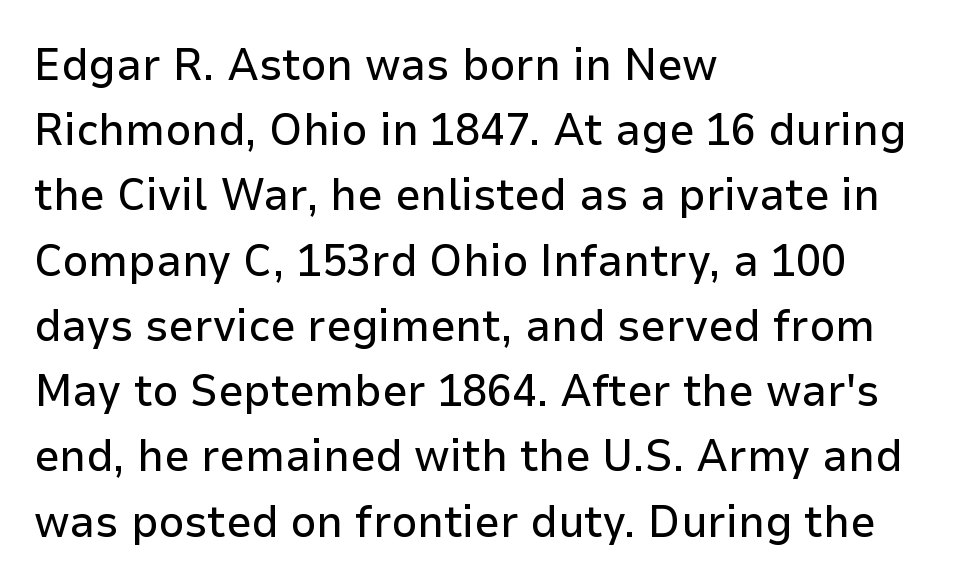
Q: Is the text italic (slanted)? A: No, it is upright.
Q: Is the typeface a serif or a sans-serif typeface? A: Sans-serif.
Q: Is the text underlined? A: No.
Q: How is the paragraph aligned? A: Left-aligned.
Q: Is the spacing between letters normal or unusually wide? A: Normal.
Q: Is the spacing between lines tight, normal or loose? A: Normal.
Q: Width (condensed, normal, or wide)? A: Normal.
Q: Stroke contrast? A: Low.
Q: x-height? A: Medium.
Q: Monospaced? A: No.
